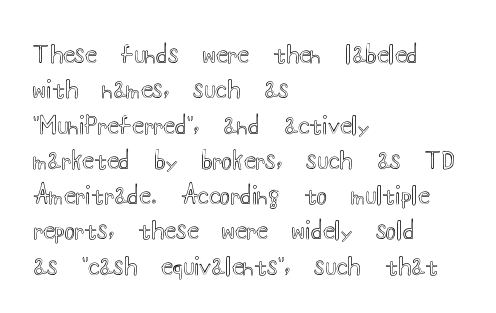
{"italic": "no", "underline": "no", "align": "left", "line_spacing": "normal", "line_spacing_ratio": 1.47, "letter_spacing": "normal", "letter_spacing_em": 0.0, "glyph_px": 24}
